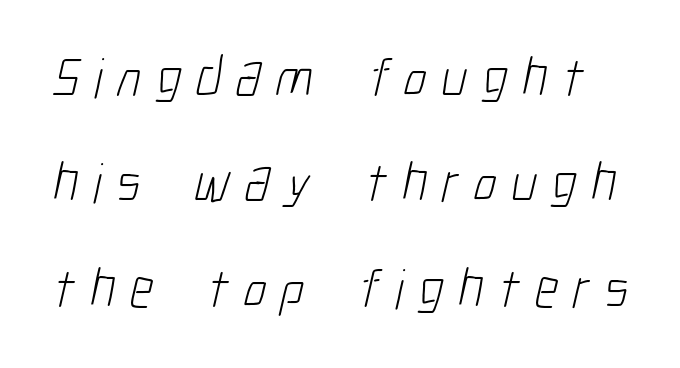
{"serif": "no", "bold": "no", "weight": "light", "width": "condensed", "stroke_contrast": "low", "x_height": "medium", "monospaced": "no", "underline": "no", "line_spacing_ratio": 1.88, "letter_spacing": "wide", "letter_spacing_em": 0.26, "glyph_px": 56}
